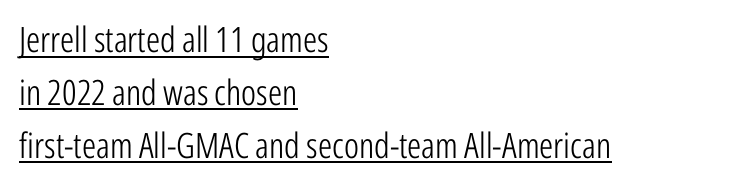
Q: Is the text bold? A: No.
Q: Is the text italic (slanted)? A: No, it is upright.
Q: Is the typeface a serif or a sans-serif typeface? A: Sans-serif.
Q: Is the text underlined? A: Yes.
Q: How is the paragraph aligned? A: Left-aligned.
Q: Is the spacing between letters normal or unusually wide? A: Normal.
Q: Is the spacing between lines tight, normal or loose? A: Normal.
Q: Width (condensed, normal, or wide)? A: Condensed.
Q: Stroke contrast? A: Low.
Q: x-height? A: Medium.
Q: Monospaced? A: No.
